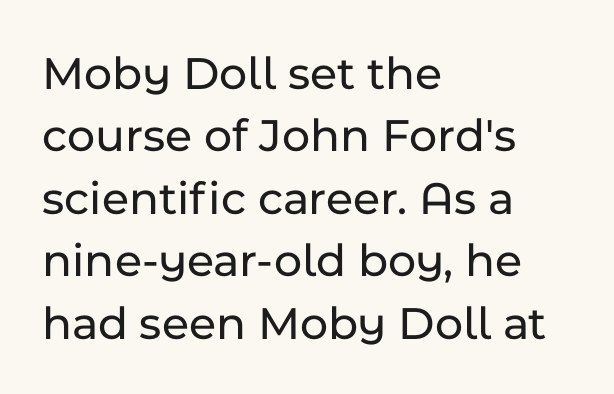
Typeset ragged right — the left edge is the straight one. These lines are rendered in a variable-pitch font. Decoration check: the copy has no underline. In terms of letterspacing, this is plain default setting. When letters stand straight like this, we call the style roman or upright. The leading is moderate, giving the passage an even texture.
